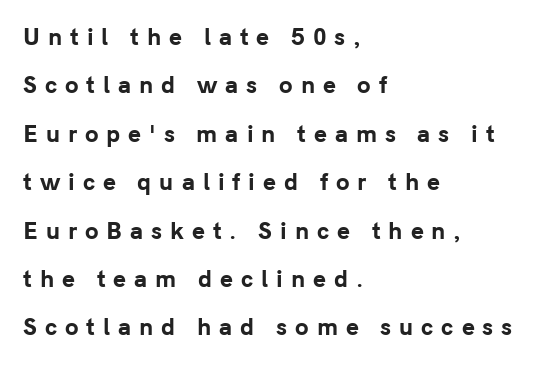
Every row of glyphs begins at an identical x-position on the left. In terms of posture, this sample is upright. These lines carry a lot of weight — the face is fully bold. Summary of vertical rhythm: relaxed, with wide interline spacing. Inter-character spacing is expanded well beyond the font's built-in metrics.
